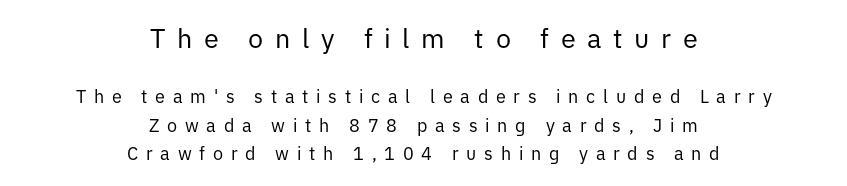
There is plenty of visible air inserted between adjacent glyphs. Posture: upright roman. The leading is moderate, giving the passage an even texture. The rendering shrinks the type as you move from the upper chunk to the lower.
